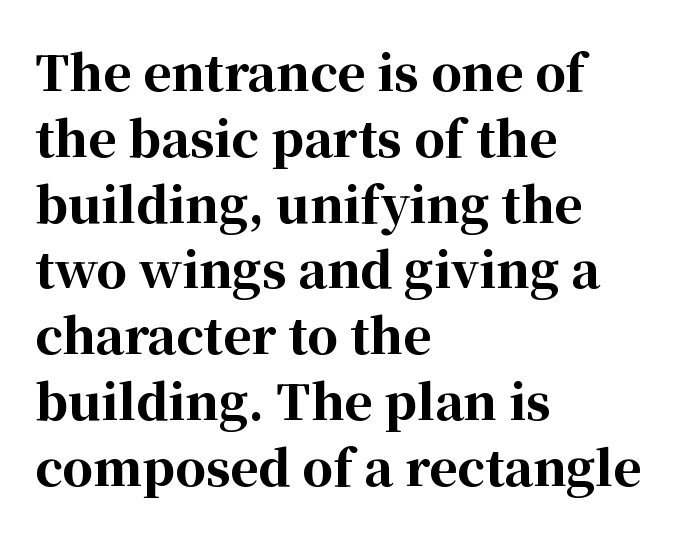
{"serif": "yes", "italic": "no", "bold": "yes", "weight": "bold", "width": "normal", "stroke_contrast": "high", "x_height": "medium", "monospaced": "no", "underline": "no", "align": "left", "line_spacing": "normal", "line_spacing_ratio": 1.37, "letter_spacing": "normal", "letter_spacing_em": 0.0, "glyph_px": 48}
